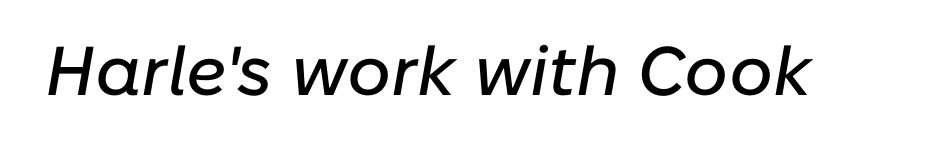
{"italic": "yes", "lean": "right", "slant_degrees": 10, "width": "normal", "stroke_contrast": "low", "x_height": "medium", "monospaced": "no", "underline": "no", "letter_spacing": "normal", "letter_spacing_em": 0.0, "glyph_px": 69}
